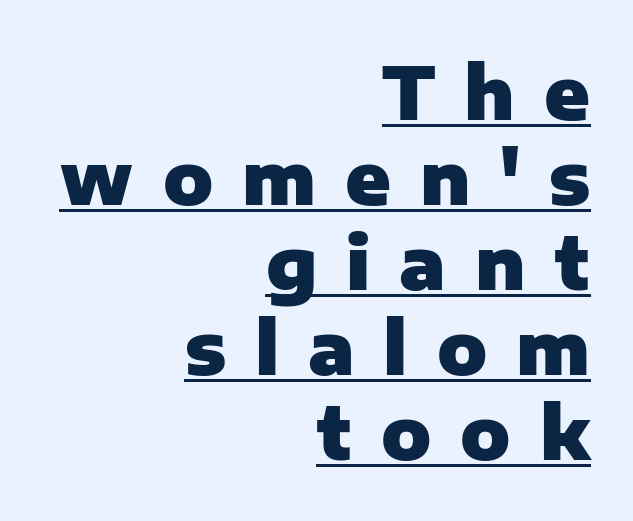
Q: Is the text bold? A: Yes.
Q: Is the text italic (slanted)? A: No, it is upright.
Q: Is the typeface a serif or a sans-serif typeface? A: Sans-serif.
Q: Is the text underlined? A: Yes.
Q: How is the paragraph aligned? A: Right-aligned.
Q: Is the spacing between letters normal or unusually wide? A: Unusually wide.
Q: Is the spacing between lines tight, normal or loose? A: Tight.
Q: Width (condensed, normal, or wide)? A: Normal.
Q: Stroke contrast? A: Low.
Q: x-height? A: Medium.
Q: Monospaced? A: No.
